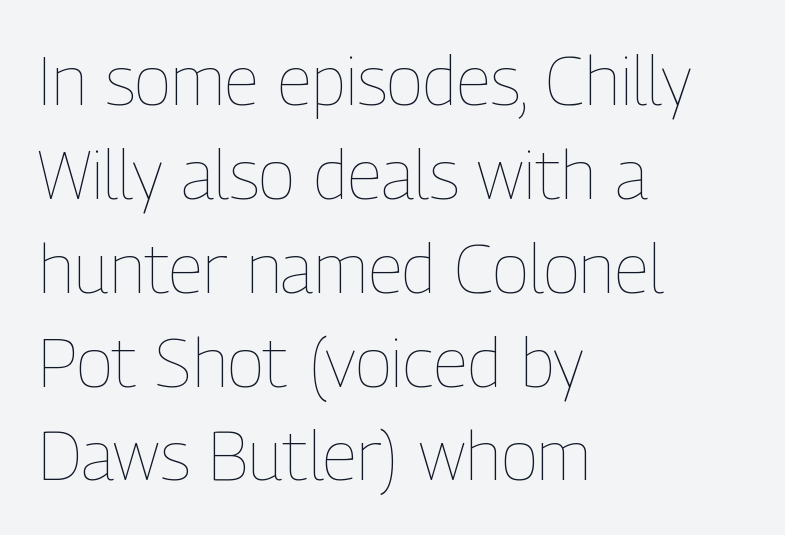
{"italic": "no", "bold": "no", "weight": "thin", "width": "condensed", "stroke_contrast": "low", "x_height": "medium", "monospaced": "no", "underline": "no", "align": "left", "line_spacing": "normal", "line_spacing_ratio": 1.36, "letter_spacing": "normal", "letter_spacing_em": 0.0, "glyph_px": 69}
